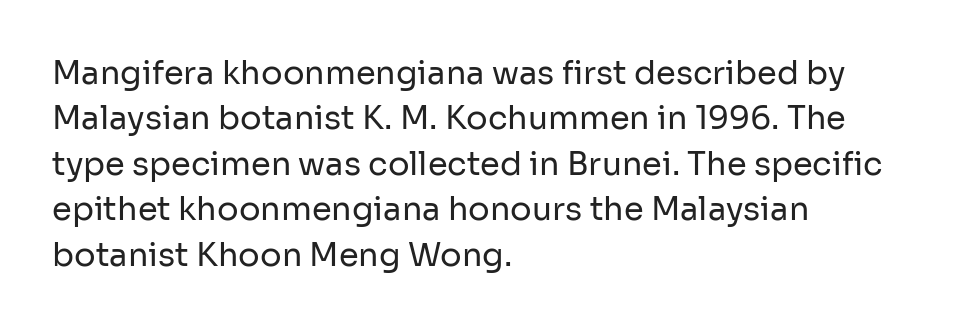
{"serif": "no", "italic": "no", "bold": "no", "weight": "regular", "width": "normal", "stroke_contrast": "low", "x_height": "medium", "monospaced": "no", "underline": "no", "align": "left", "line_spacing": "normal", "line_spacing_ratio": 1.42, "letter_spacing": "normal", "letter_spacing_em": 0.0, "glyph_px": 32}
